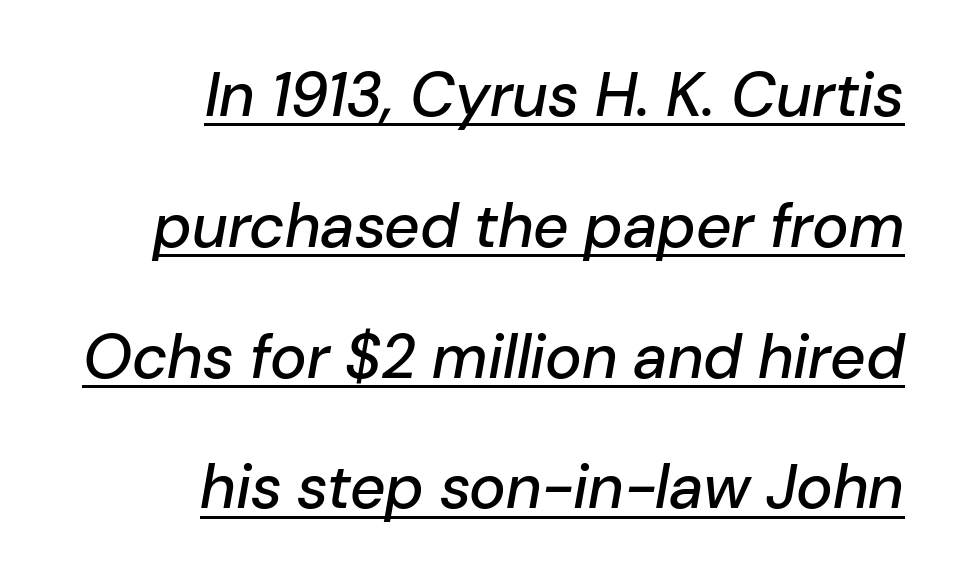
The image shows 62 px text type, italic (leaning right); set right-aligned, loose line spacing (2.11x), normal letter spacing, underlined; low stroke contrast and a medium x-height.
